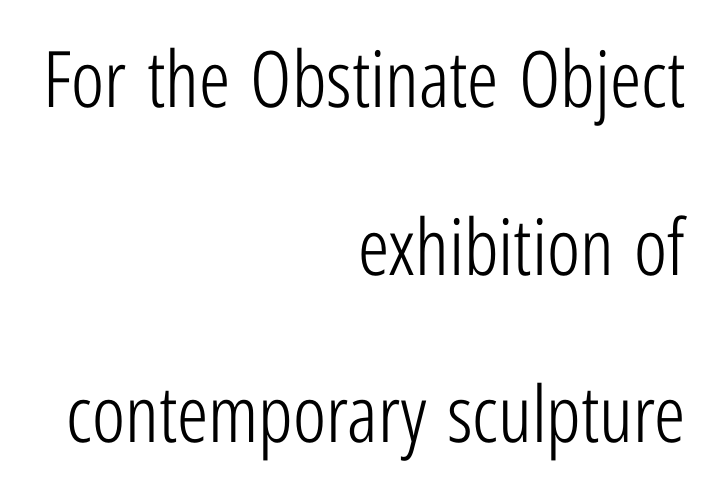
The image shows 78 px light, condensed sans-serif type, upright; set right-aligned, loose line spacing (2.15x), normal letter spacing, not underlined; low stroke contrast and a medium x-height.
